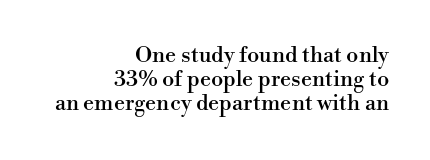
Q: Is the text italic (slanted)? A: No, it is upright.
Q: Is the text underlined? A: No.
Q: How is the paragraph aligned? A: Right-aligned.
Q: Is the spacing between letters normal or unusually wide? A: Normal.
Q: Is the spacing between lines tight, normal or loose? A: Tight.
